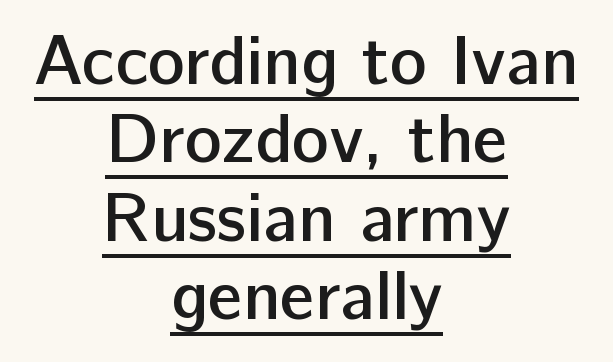
The image shows 70 px semibold sans-serif type, upright; set centered, tight line spacing (1.12x), normal letter spacing, underlined; low stroke contrast and a medium x-height.
